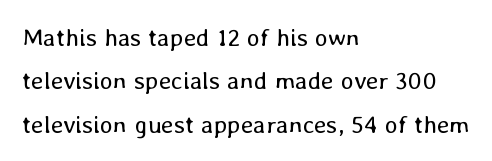
You could call the tracking neutral — neither tight nor loose. The lines are quadded left. Ink coverage per letter is moderate at most. Words float on clear page, feet unadorned. Do the letters lean? They stand straight.
